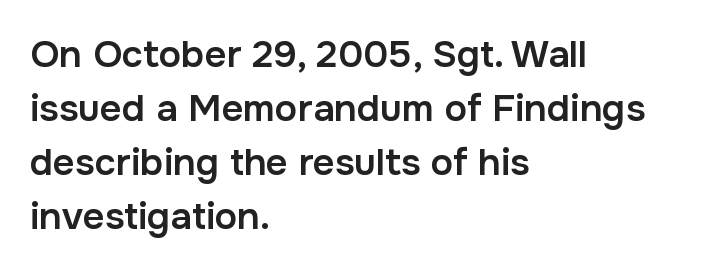
{"serif": "no", "italic": "no", "bold": "semi", "weight": "semibold", "width": "normal", "stroke_contrast": "low", "x_height": "medium", "monospaced": "no", "underline": "no", "align": "left", "line_spacing": "normal", "line_spacing_ratio": 1.42, "letter_spacing": "normal", "letter_spacing_em": 0.0, "glyph_px": 38}
